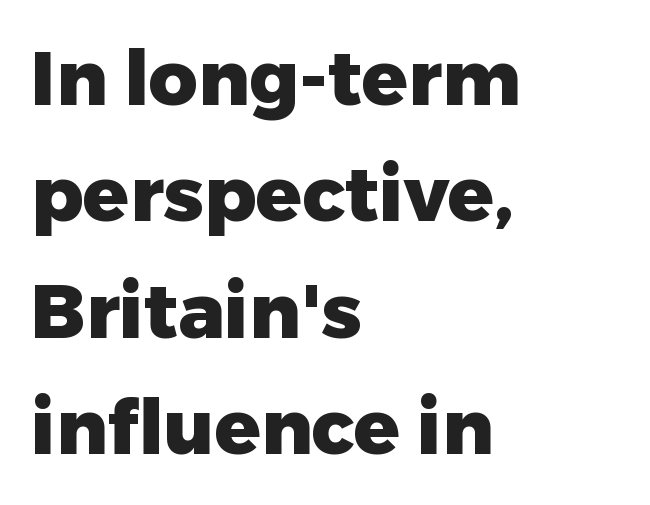
The image shows 76 px heavy sans-serif type, upright; set left-aligned, normal line spacing (1.53x), normal letter spacing, not underlined; low stroke contrast and a medium x-height.
